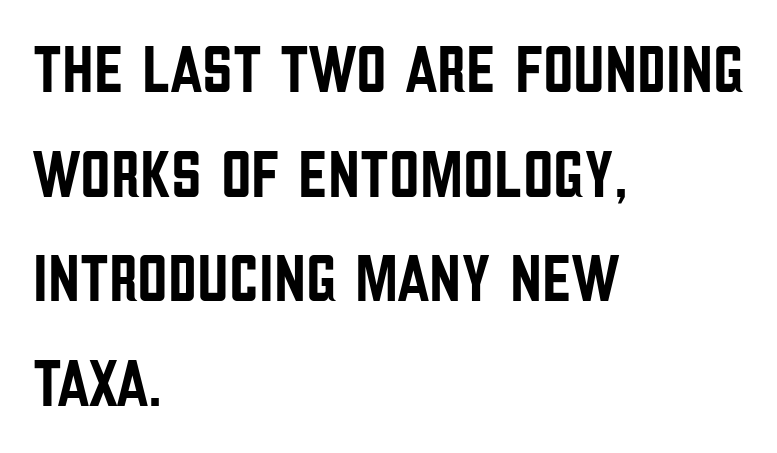
Q: Is the text italic (slanted)? A: No, it is upright.
Q: Is the typeface a serif or a sans-serif typeface? A: Sans-serif.
Q: Is the text underlined? A: No.
Q: How is the paragraph aligned? A: Left-aligned.
Q: Is the spacing between letters normal or unusually wide? A: Normal.
Q: Is the spacing between lines tight, normal or loose? A: Normal.
Q: Width (condensed, normal, or wide)? A: Condensed.
Q: Stroke contrast? A: Low.
Q: x-height? A: Large.
Q: Monospaced? A: No.
